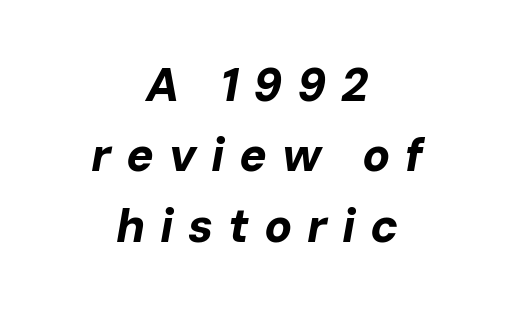
The image shows 46 px bold type, italic (leaning right); set centered, normal line spacing (1.53x), unusually wide letter spacing (+0.32 em), not underlined; low stroke contrast and a medium x-height.
